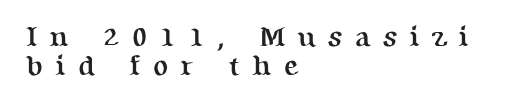
This sample has the flowing, uneven cadence of proportional lettering. These lines have a slow, spaced-out rhythm from letter to letter. Alignment: flush left. Strokes here are thick enough to call this a true bold. Type without underlining.
